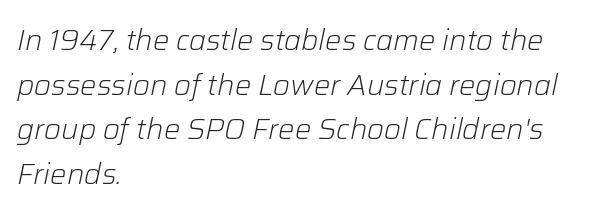
{"italic": "yes", "lean": "right", "slant_degrees": 12, "bold": "no", "weight": "light", "width": "normal", "stroke_contrast": "low", "x_height": "medium", "monospaced": "no", "underline": "no", "align": "left", "line_spacing": "normal", "line_spacing_ratio": 1.54, "letter_spacing": "normal", "letter_spacing_em": 0.0, "glyph_px": 29}
